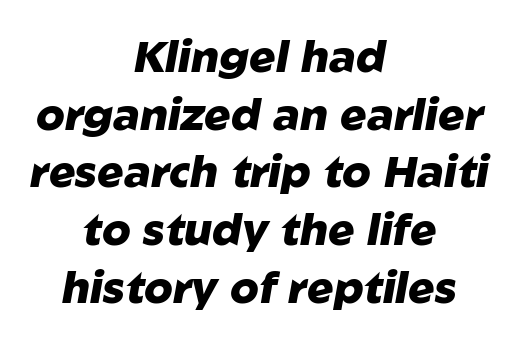
The image shows 44 px heavy type, italic (leaning right); set centered, normal line spacing (1.31x), normal letter spacing, not underlined; low stroke contrast and a medium x-height.
